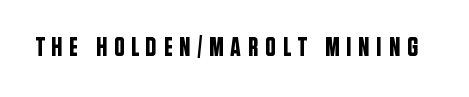
{"italic": "no", "underline": "no", "letter_spacing": "wide", "letter_spacing_em": 0.24, "glyph_px": 27}
